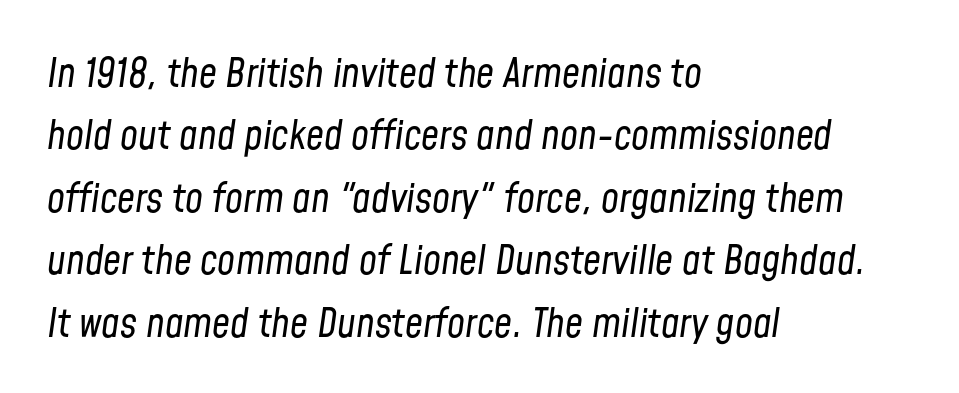
{"italic": "yes", "lean": "right", "slant_degrees": 8, "bold": "no", "weight": "regular", "width": "condensed", "stroke_contrast": "low", "x_height": "medium", "monospaced": "no", "underline": "no", "align": "left", "line_spacing": "normal", "line_spacing_ratio": 1.56, "letter_spacing": "normal", "letter_spacing_em": 0.0, "glyph_px": 40}
